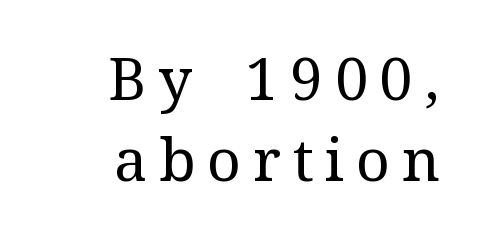
The image shows 59 px regular-weight serif type, upright; set right-aligned, normal line spacing (1.37x), unusually wide letter spacing (+0.2 em), not underlined; medium stroke contrast and a medium x-height.
